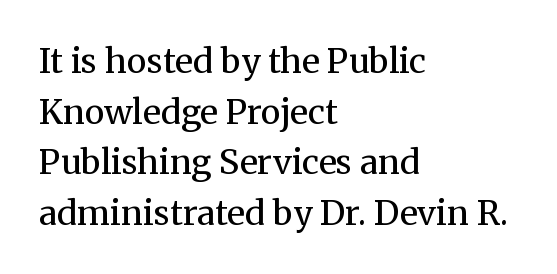
Q: Is the text bold? A: No.
Q: Is the text italic (slanted)? A: No, it is upright.
Q: Is the typeface a serif or a sans-serif typeface? A: Serif.
Q: Is the text underlined? A: No.
Q: How is the paragraph aligned? A: Left-aligned.
Q: Is the spacing between letters normal or unusually wide? A: Normal.
Q: Is the spacing between lines tight, normal or loose? A: Normal.
Q: Width (condensed, normal, or wide)? A: Normal.
Q: Stroke contrast? A: Medium.
Q: x-height? A: Medium.
Q: Monospaced? A: No.
